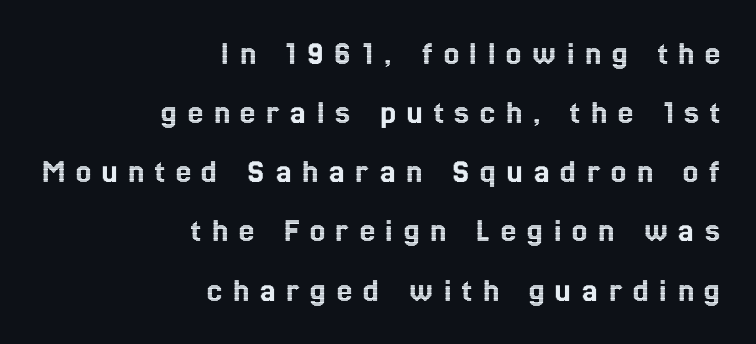
{"italic": "no", "width": "condensed", "x_height": "medium", "monospaced": "no", "underline": "no", "align": "right", "line_spacing_ratio": 1.74, "letter_spacing": "wide", "letter_spacing_em": 0.32, "glyph_px": 34}
